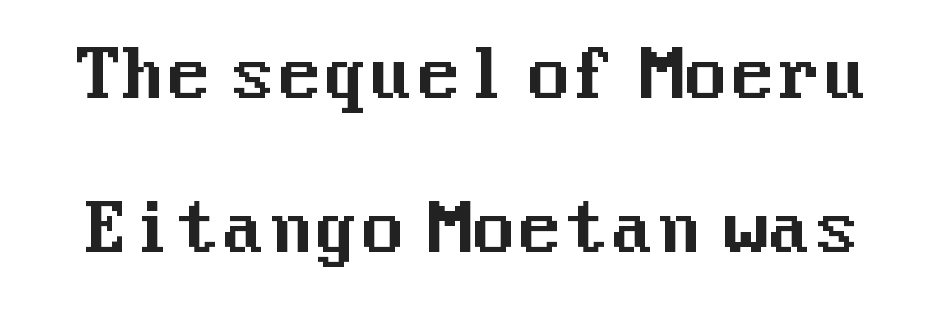
{"serif": "no", "italic": "no", "width": "normal", "stroke_contrast": "medium", "x_height": "medium", "underline": "no", "line_spacing": "loose", "line_spacing_ratio": 2.3, "letter_spacing": "normal", "letter_spacing_em": 0.0, "glyph_px": 67}
